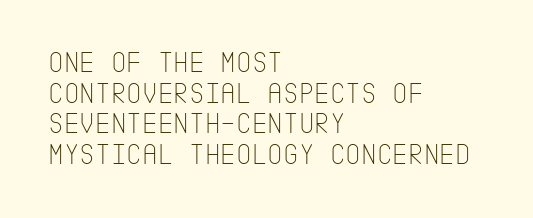
Q: Is the text bold? A: No.
Q: Is the text italic (slanted)? A: No, it is upright.
Q: Is the typeface a serif or a sans-serif typeface? A: Sans-serif.
Q: Is the text underlined? A: No.
Q: How is the paragraph aligned? A: Left-aligned.
Q: Is the spacing between letters normal or unusually wide? A: Normal.
Q: Is the spacing between lines tight, normal or loose? A: Tight.
Q: Width (condensed, normal, or wide)? A: Condensed.
Q: Stroke contrast? A: Low.
Q: x-height? A: Large.
